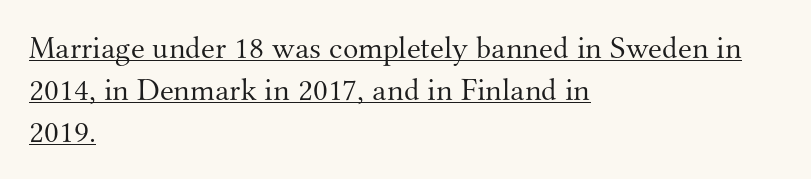
{"serif": "yes", "italic": "no", "bold": "no", "weight": "light", "width": "normal", "stroke_contrast": "medium", "x_height": "small", "monospaced": "no", "underline": "yes", "align": "left", "line_spacing": "normal", "line_spacing_ratio": 1.31, "letter_spacing": "normal", "letter_spacing_em": 0.0, "glyph_px": 32}
